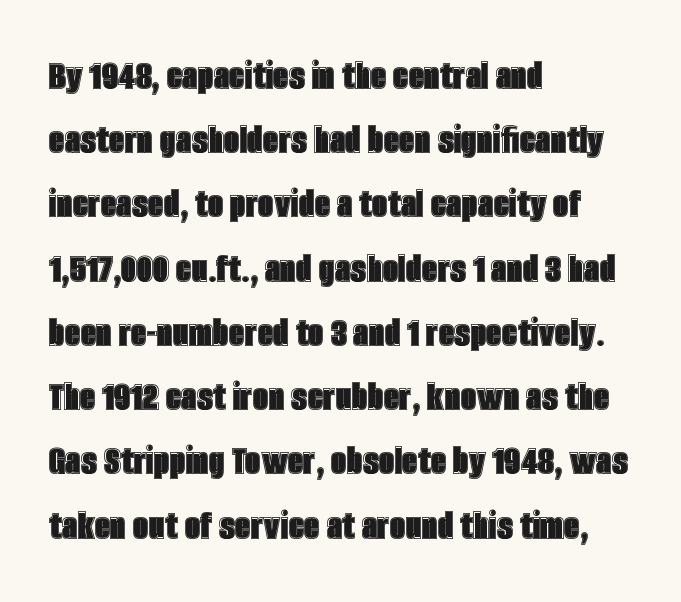
Q: Is the text italic (slanted)? A: No, it is upright.
Q: Is the text underlined? A: No.
Q: How is the paragraph aligned? A: Left-aligned.
Q: Is the spacing between letters normal or unusually wide? A: Normal.
Q: Is the spacing between lines tight, normal or loose? A: Normal.
Q: Width (condensed, normal, or wide)? A: Condensed.
Q: x-height? A: Large.
Q: Monospaced? A: No.
